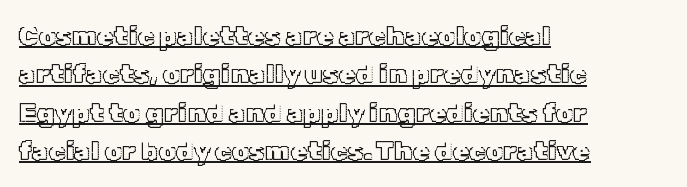
{"italic": "no", "underline": "yes", "align": "left", "line_spacing": "normal", "line_spacing_ratio": 1.42, "letter_spacing": "normal", "letter_spacing_em": 0.0, "glyph_px": 27}
